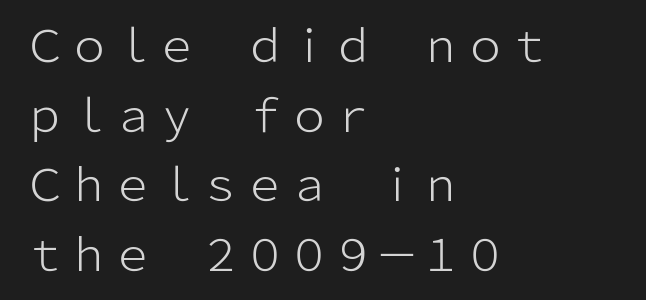
{"serif": "no", "italic": "no", "bold": "no", "weight": "light", "width": "normal", "stroke_contrast": "low", "x_height": "medium", "monospaced": "no", "underline": "no", "align": "left", "line_spacing": "normal", "line_spacing_ratio": 1.58, "letter_spacing": "normal", "letter_spacing_em": 0.0, "glyph_px": 44}
